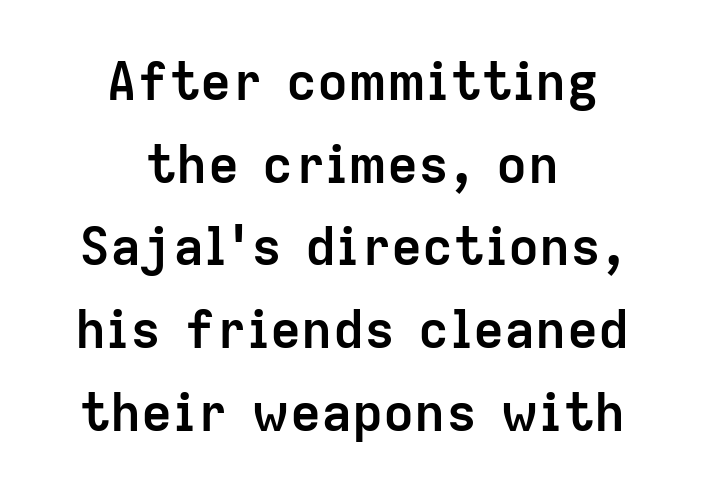
Q: Is the text bold? A: Yes.
Q: Is the text italic (slanted)? A: No, it is upright.
Q: Is the typeface a serif or a sans-serif typeface? A: Sans-serif.
Q: Is the text underlined? A: No.
Q: How is the paragraph aligned? A: Centered.
Q: Is the spacing between letters normal or unusually wide? A: Normal.
Q: Is the spacing between lines tight, normal or loose? A: Normal.
Q: Width (condensed, normal, or wide)? A: Normal.
Q: Stroke contrast? A: Low.
Q: x-height? A: Medium.
Q: Monospaced? A: No.
